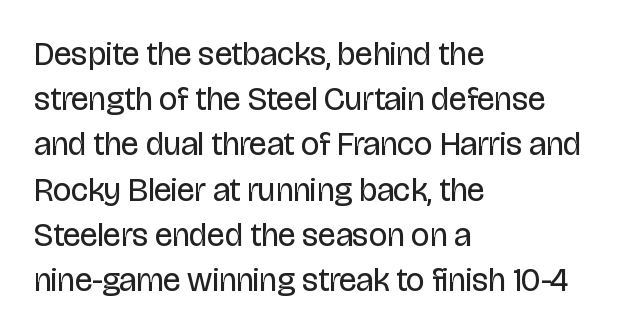
What's the leading like? Ordinary, nothing unusual. Where is the straight margin? On the left. You could call the tracking neutral — neither tight nor loose. Style check: upright.
